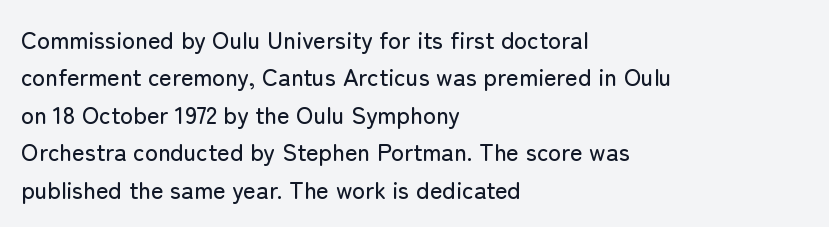
Q: Is the text italic (slanted)? A: No, it is upright.
Q: Is the text underlined? A: No.
Q: How is the paragraph aligned? A: Left-aligned.
Q: Is the spacing between letters normal or unusually wide? A: Normal.
Q: Is the spacing between lines tight, normal or loose? A: Normal.
